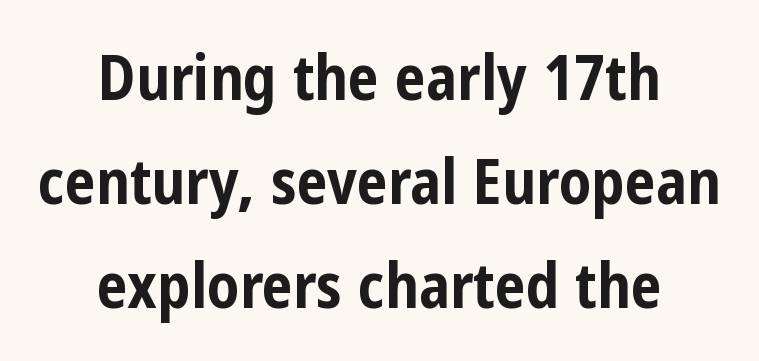
Q: Is the text bold? A: Yes.
Q: Is the text italic (slanted)? A: No, it is upright.
Q: Is the typeface a serif or a sans-serif typeface? A: Sans-serif.
Q: Is the text underlined? A: No.
Q: How is the paragraph aligned? A: Centered.
Q: Is the spacing between letters normal or unusually wide? A: Normal.
Q: Is the spacing between lines tight, normal or loose? A: Normal.
Q: Width (condensed, normal, or wide)? A: Condensed.
Q: Stroke contrast? A: Low.
Q: x-height? A: Medium.
Q: Monospaced? A: No.
